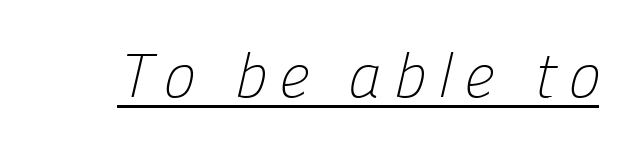
The image shows 62 px light sans-serif type; set underlined; low stroke contrast and a medium x-height.
